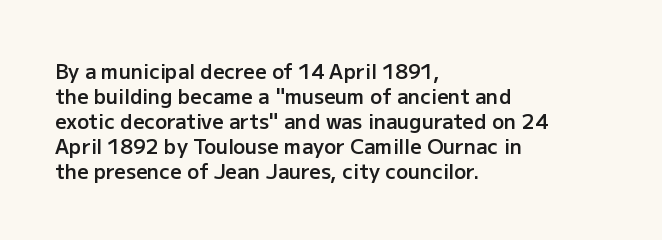
Q: Is the text bold? A: Semi-bold.
Q: Is the text italic (slanted)? A: No, it is upright.
Q: Is the text underlined? A: No.
Q: How is the paragraph aligned? A: Left-aligned.
Q: Is the spacing between letters normal or unusually wide? A: Normal.
Q: Is the spacing between lines tight, normal or loose? A: Normal.
